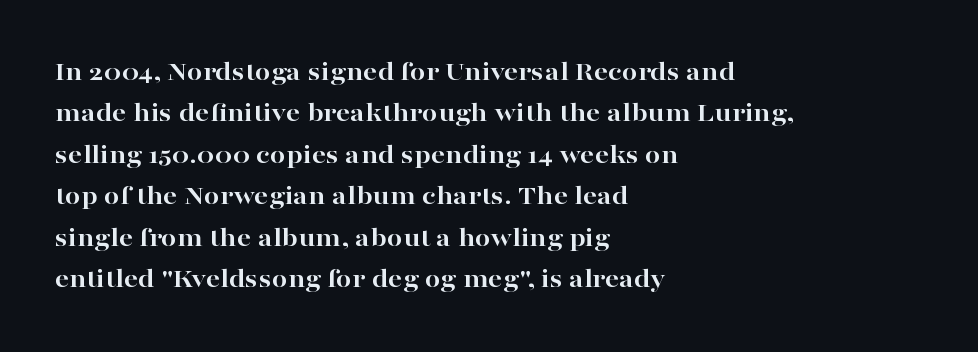
The passage shown is typed in a proportional face where columns would drift. Quick note: not italic, upright. A clean baseline with only descenders dipping below it. Leftover space on each line is placed entirely after the last word.
